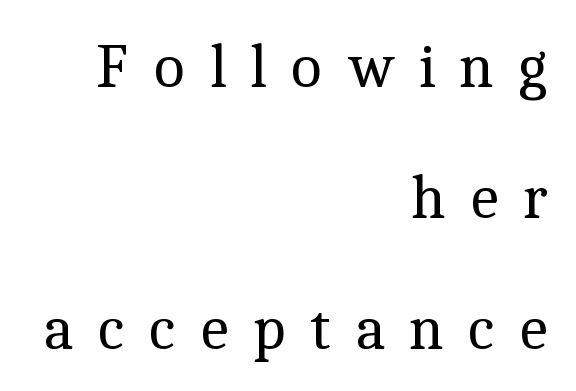
The image shows 62 px regular-weight serif type, upright; set right-aligned, loose line spacing (2.11x), unusually wide letter spacing (+0.38 em), not underlined; a medium x-height.
